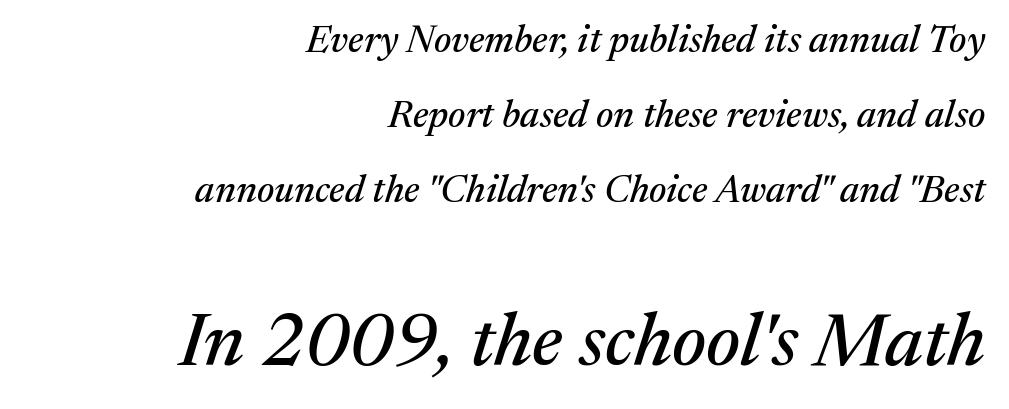
The image shows 75 px serif type, italic (leaning right); set right-aligned, loose line spacing (1.97x), normal letter spacing, not underlined; the second (bottom) block is 1.97x larger; medium stroke contrast and a medium x-height.
